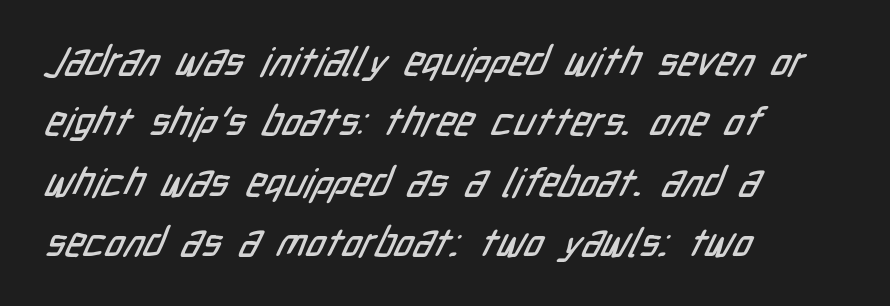
A typesetter would call this proportional, since set widths differ per character. Characters follow at the spacing the type designer built in. A student would call this left alignment; a typographer would say flush left, rag right. A bare baseline throughout the passage. Honestly, the row spacing looks completely unremarkable.
